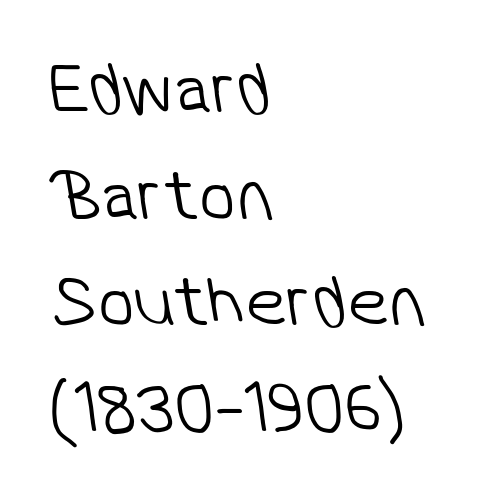
{"serif": "no", "bold": "no", "weight": "light", "width": "normal", "stroke_contrast": "low", "x_height": "medium", "monospaced": "no", "underline": "no", "align": "left", "line_spacing": "normal", "line_spacing_ratio": 1.44, "letter_spacing": "normal", "letter_spacing_em": 0.0, "glyph_px": 74}
